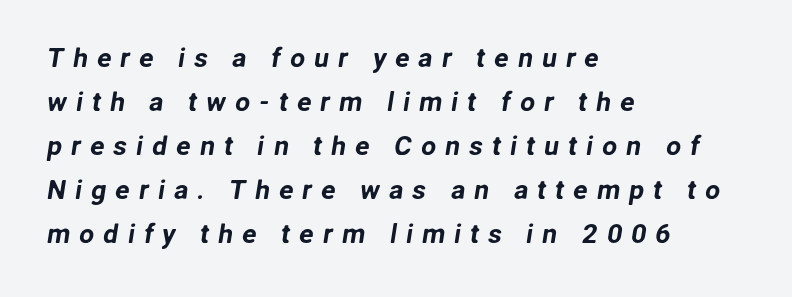
The typesetter chose a ragged-right arrangement here. The type is letterspaced generously, with wide tracking. How would I describe the line gaps? Plain and ordinary. The specimen omits any rule beneath the text block's lines.
